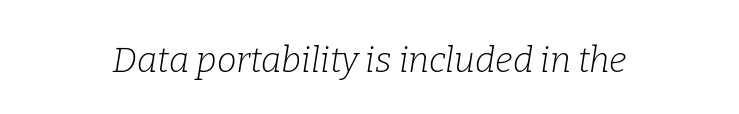
Q: Is the text bold? A: No.
Q: Is the text italic (slanted)? A: Yes, it leans right by about 9 degrees.
Q: Is the typeface a serif or a sans-serif typeface? A: Serif.
Q: Is the text underlined? A: No.
Q: Is the spacing between letters normal or unusually wide? A: Normal.
Q: Width (condensed, normal, or wide)? A: Normal.
Q: Stroke contrast? A: Low.
Q: x-height? A: Medium.
Q: Monospaced? A: No.
